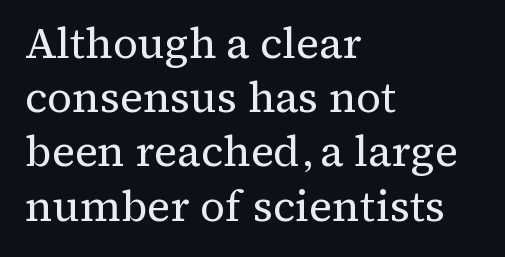
Q: Is the text bold? A: No.
Q: Is the text italic (slanted)? A: No, it is upright.
Q: Is the typeface a serif or a sans-serif typeface? A: Serif.
Q: Is the text underlined? A: No.
Q: How is the paragraph aligned? A: Left-aligned.
Q: Is the spacing between letters normal or unusually wide? A: Normal.
Q: Is the spacing between lines tight, normal or loose? A: Normal.
Q: Width (condensed, normal, or wide)? A: Normal.
Q: Stroke contrast? A: Medium.
Q: x-height? A: Medium.
Q: Monospaced? A: No.
